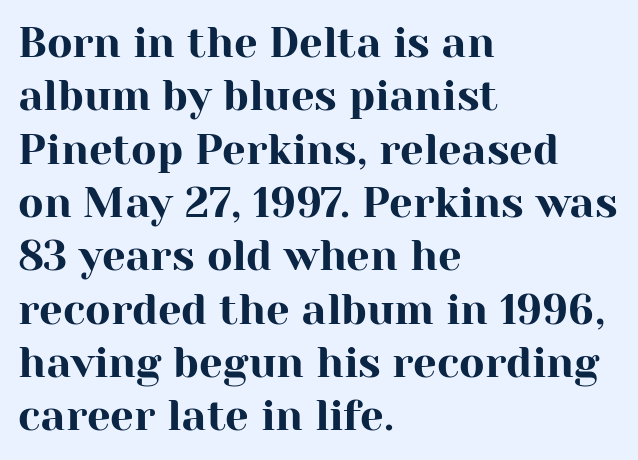
Q: Is the text italic (slanted)? A: No, it is upright.
Q: Is the typeface a serif or a sans-serif typeface? A: Serif.
Q: Is the text underlined? A: No.
Q: How is the paragraph aligned? A: Left-aligned.
Q: Is the spacing between letters normal or unusually wide? A: Normal.
Q: Is the spacing between lines tight, normal or loose? A: Normal.
Q: Width (condensed, normal, or wide)? A: Normal.
Q: Stroke contrast? A: High.
Q: x-height? A: Medium.
Q: Monospaced? A: No.
